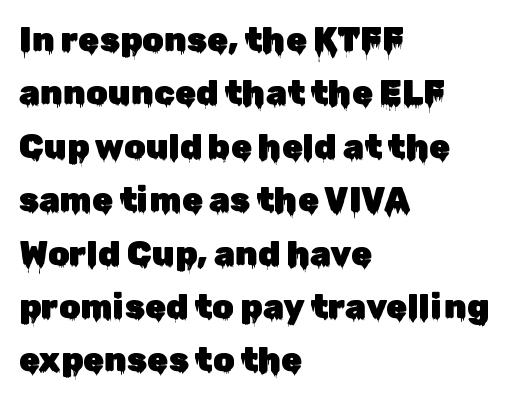
Is this a fixed-width face? No — the glyphs have proportional, varying widths. Nothing unusual about the tracking: characters are spaced as the font intends. The characters display no serif detailing; their extremities are plain. Horizontal alignment here is leftward, the default for most running prose.
